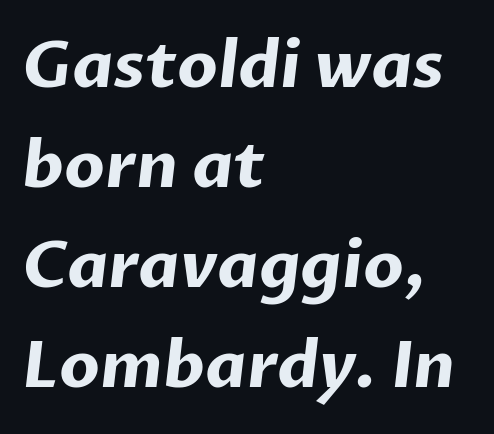
{"serif": "no", "bold": "yes", "weight": "bold", "width": "normal", "stroke_contrast": "low", "x_height": "medium", "monospaced": "no", "underline": "no", "align": "left", "line_spacing": "normal", "line_spacing_ratio": 1.54, "letter_spacing": "normal", "letter_spacing_em": 0.0, "glyph_px": 65}
